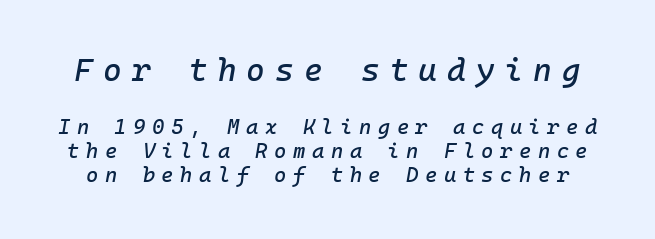
Glance below the letters and you will spot only blank space. Style check: oblique. Letter spacing: wide. Every character here occupies the same horizontal width, giving the sample a typewriter-like rhythm. Large over small — that's the arrangement of the two blocks here.
